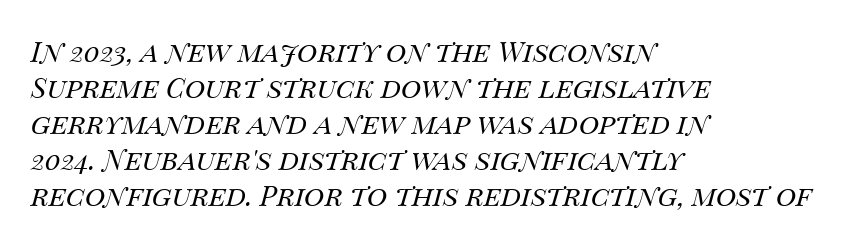
The image shows 28 px regular-weight type, italic (leaning right); set left-aligned, normal line spacing (1.29x), normal letter spacing, not underlined; medium stroke contrast and a large x-height.
